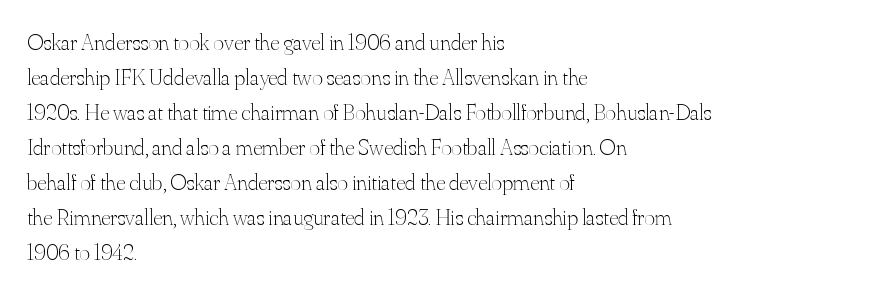
{"italic": "no", "bold": "no", "underline": "no", "align": "left", "line_spacing": "normal", "line_spacing_ratio": 1.52, "letter_spacing": "normal", "letter_spacing_em": 0.0, "glyph_px": 23}
